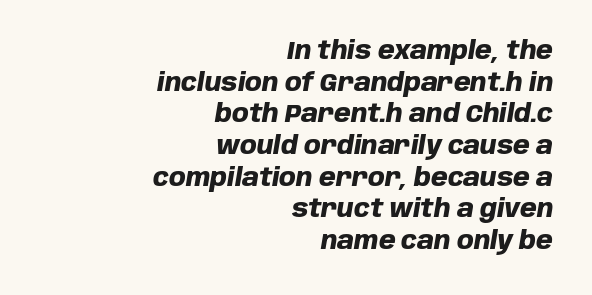
Q: Is the text bold? A: Yes.
Q: Is the text italic (slanted)? A: Yes, it leans right by about 10 degrees.
Q: Is the text underlined? A: No.
Q: How is the paragraph aligned? A: Right-aligned.
Q: Is the spacing between letters normal or unusually wide? A: Normal.
Q: Is the spacing between lines tight, normal or loose? A: Normal.
